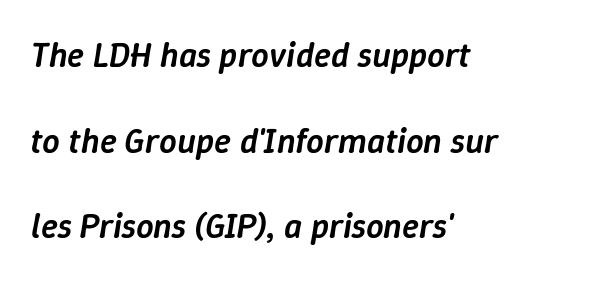
The image shows 35 px semibold type, italic (leaning right); set left-aligned, loose line spacing (2.45x), normal letter spacing, not underlined; low stroke contrast and a medium x-height.
